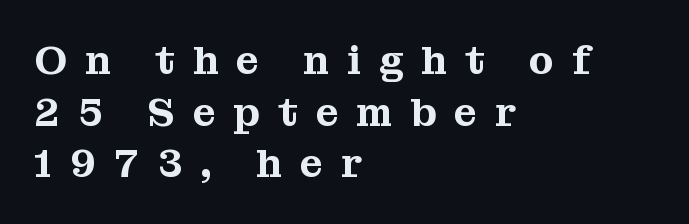
The image shows 40 px serif type, upright; set left-aligned, normal line spacing (1.29x), unusually wide letter spacing (+0.45 em), not underlined; medium stroke contrast and a medium x-height.
